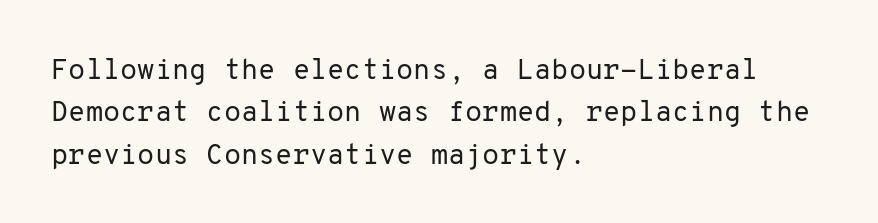
Q: Is the text bold? A: No.
Q: Is the text italic (slanted)? A: No, it is upright.
Q: Is the typeface a serif or a sans-serif typeface? A: Sans-serif.
Q: Is the text underlined? A: No.
Q: How is the paragraph aligned? A: Left-aligned.
Q: Is the spacing between letters normal or unusually wide? A: Normal.
Q: Is the spacing between lines tight, normal or loose? A: Normal.
Q: Width (condensed, normal, or wide)? A: Normal.
Q: Stroke contrast? A: Low.
Q: x-height? A: Medium.
Q: Monospaced? A: Yes.
